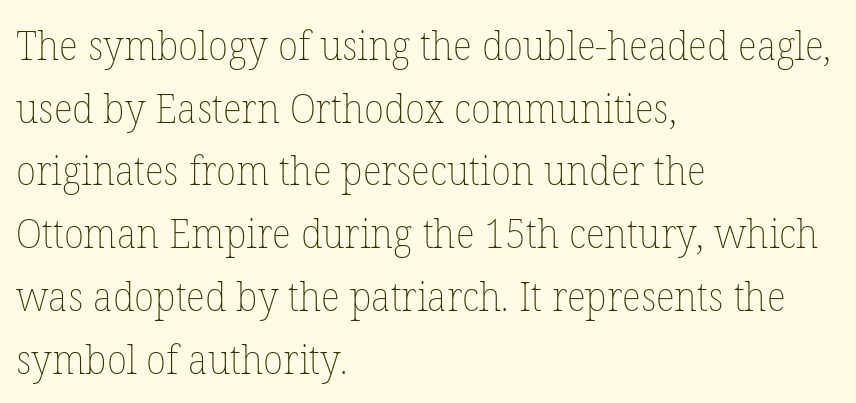
The image shows 41 px thin type, upright; set left-aligned, normal line spacing (1.53x), normal letter spacing, not underlined; low stroke contrast and a medium x-height.
